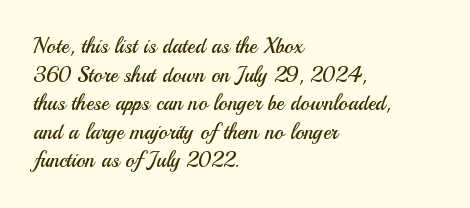
Q: Is the text bold? A: No.
Q: Is the text italic (slanted)? A: Yes.
Q: Is the text underlined? A: No.
Q: How is the paragraph aligned? A: Left-aligned.
Q: Is the spacing between letters normal or unusually wide? A: Normal.
Q: Is the spacing between lines tight, normal or loose? A: Normal.
